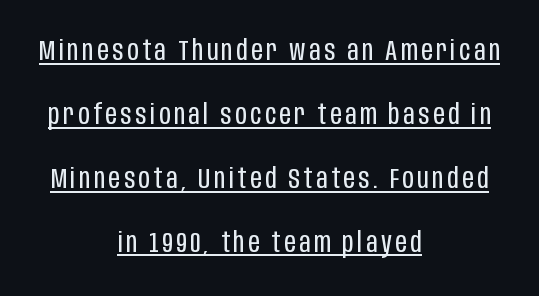
These lines are composed in type without serifs. Compared with typical paragraphs, the rows here are farther apart. A typographer would call this underscored text. A student would call this center alignment; a typographer would say set centered.
